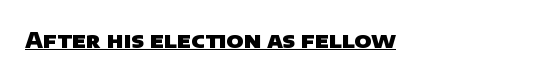
{"bold": "yes", "underline": "yes", "letter_spacing": "normal", "letter_spacing_em": 0.0, "glyph_px": 22}
